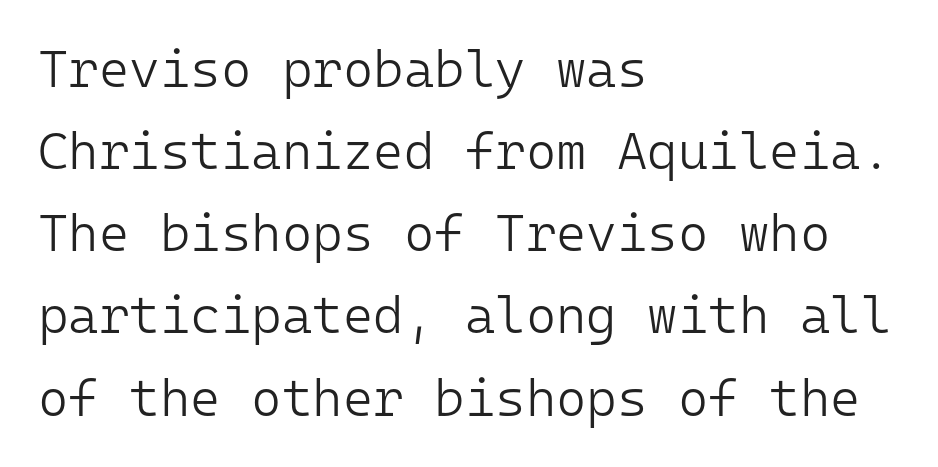
{"serif": "no", "italic": "no", "bold": "no", "weight": "light", "width": "normal", "stroke_contrast": "low", "x_height": "medium", "monospaced": "yes", "underline": "no", "align": "left", "line_spacing": "normal", "line_spacing_ratio": 1.58, "letter_spacing": "normal", "letter_spacing_em": 0.0, "glyph_px": 52}
